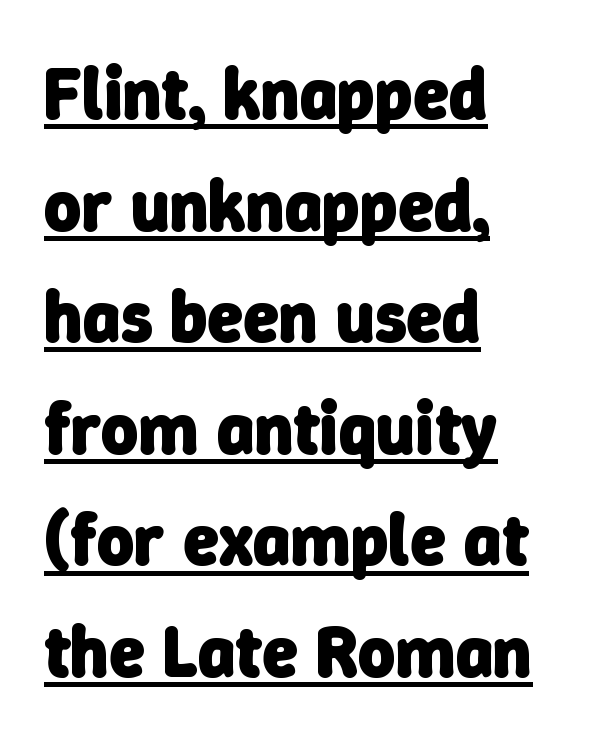
{"serif": "no", "bold": "yes", "weight": "heavy", "width": "normal", "stroke_contrast": "low", "x_height": "medium", "monospaced": "no", "underline": "yes", "align": "left", "line_spacing": "normal", "line_spacing_ratio": 1.55, "letter_spacing": "normal", "letter_spacing_em": 0.0, "glyph_px": 72}
